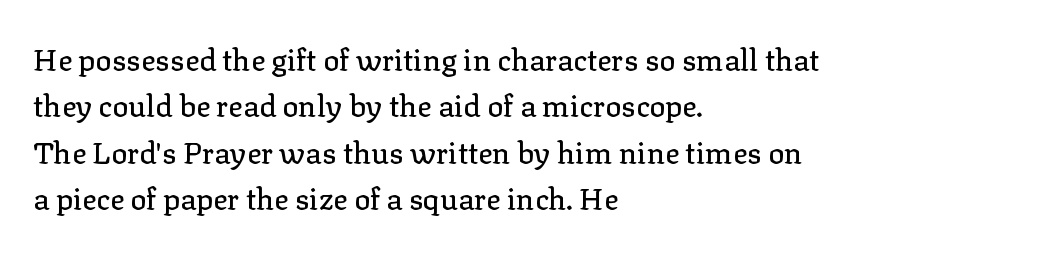
Glyph-to-glyph distance matches everyday printed text. Looks like regular typesetting: each glyph gets only the width it needs. Notice how descenders clear the ascenders below comfortably — that's standard leading. Ascenders rise straight up at ninety degrees.
